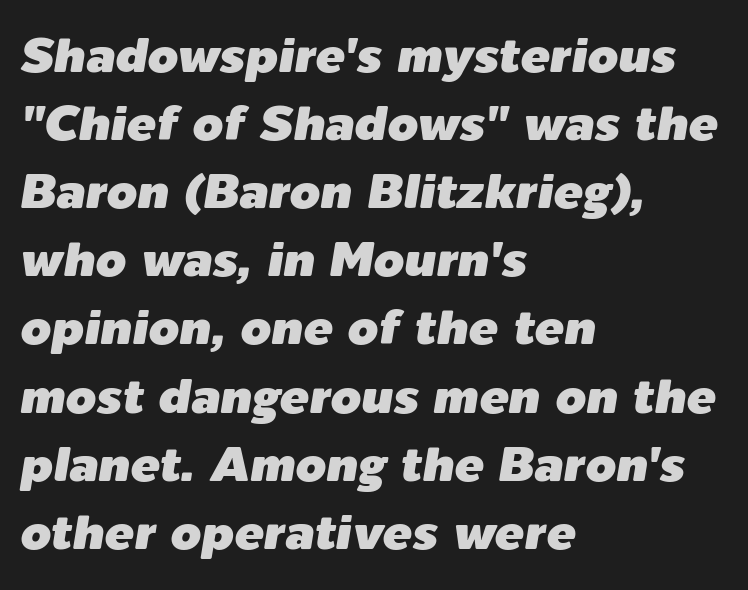
{"italic": "yes", "lean": "right", "slant_degrees": 9, "width": "normal", "stroke_contrast": "low", "x_height": "medium", "monospaced": "no", "underline": "no", "align": "left", "line_spacing": "normal", "line_spacing_ratio": 1.39, "letter_spacing": "normal", "letter_spacing_em": 0.0, "glyph_px": 49}
